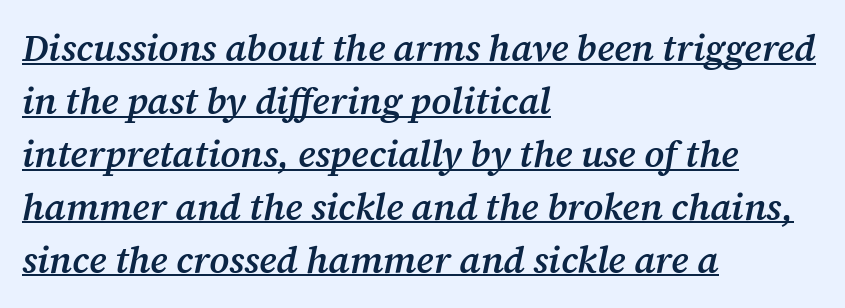
{"serif": "yes", "italic": "yes", "lean": "right", "slant_degrees": 12, "bold": "semi", "weight": "semibold", "width": "normal", "stroke_contrast": "medium", "x_height": "medium", "monospaced": "no", "underline": "yes", "align": "left", "line_spacing": "normal", "line_spacing_ratio": 1.43, "letter_spacing": "normal", "letter_spacing_em": 0.0, "glyph_px": 37}
